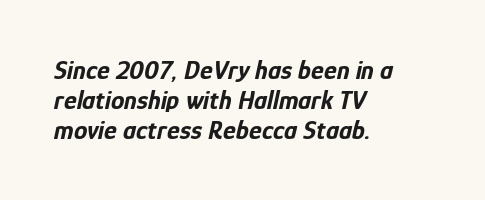
{"italic": "yes", "lean": "right", "slant_degrees": 12, "bold": "yes", "underline": "no", "align": "left", "line_spacing": "tight", "line_spacing_ratio": 1.12, "letter_spacing": "normal", "letter_spacing_em": 0.0, "glyph_px": 27}
